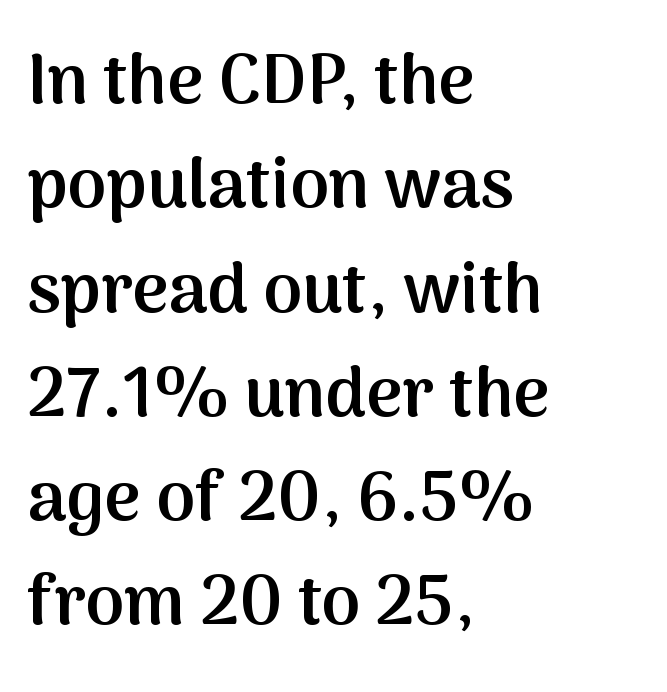
{"serif": "no", "italic": "no", "bold": "semi", "weight": "semibold", "width": "normal", "stroke_contrast": "medium", "x_height": "medium", "monospaced": "no", "underline": "no", "align": "left", "line_spacing": "normal", "line_spacing_ratio": 1.49, "letter_spacing": "normal", "letter_spacing_em": 0.0, "glyph_px": 70}
